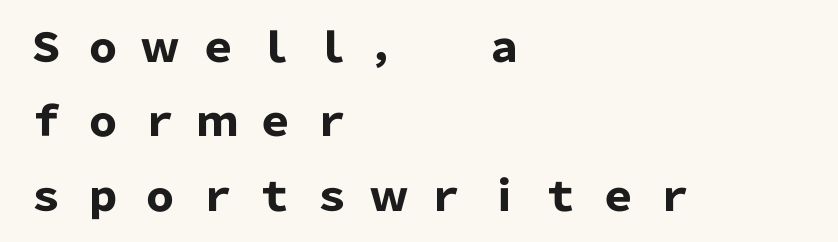
Q: Is the text bold? A: Yes.
Q: Is the text italic (slanted)? A: No, it is upright.
Q: Is the typeface a serif or a sans-serif typeface? A: Sans-serif.
Q: Is the text underlined? A: No.
Q: How is the paragraph aligned? A: Left-aligned.
Q: Is the spacing between letters normal or unusually wide? A: Unusually wide.
Q: Width (condensed, normal, or wide)? A: Normal.
Q: Stroke contrast? A: Low.
Q: x-height? A: Medium.
Q: Monospaced? A: No.
